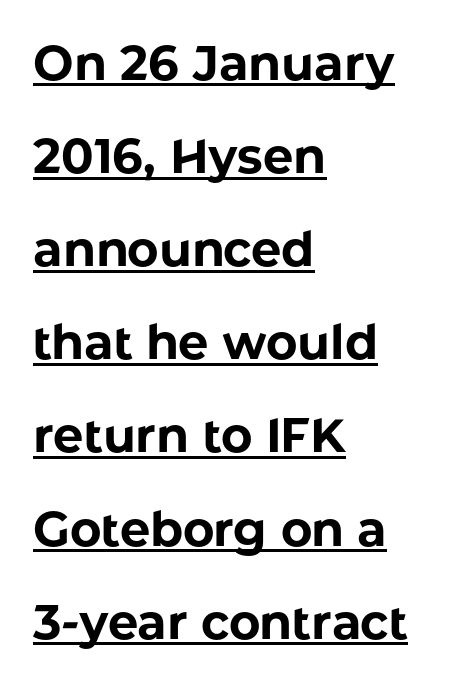
The image shows 48 px bold sans-serif type, upright; set left-aligned, loose line spacing (1.94x), normal letter spacing, underlined; low stroke contrast and a medium x-height.
